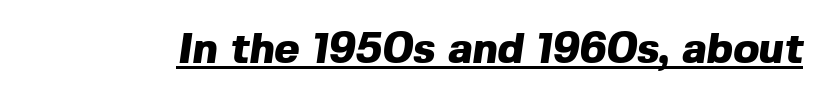
Q: Is the text bold? A: Yes.
Q: Is the typeface a serif or a sans-serif typeface? A: Sans-serif.
Q: Is the text underlined? A: Yes.
Q: Is the spacing between letters normal or unusually wide? A: Normal.
Q: Width (condensed, normal, or wide)? A: Normal.
Q: x-height? A: Medium.
Q: Monospaced? A: No.
